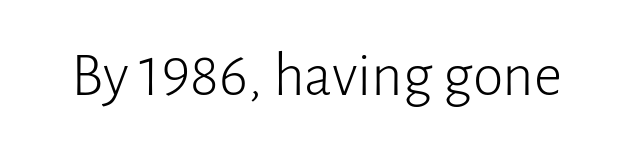
Q: Is the text bold? A: No.
Q: Is the text italic (slanted)? A: No, it is upright.
Q: Is the typeface a serif or a sans-serif typeface? A: Sans-serif.
Q: Is the text underlined? A: No.
Q: Is the spacing between letters normal or unusually wide? A: Normal.
Q: Width (condensed, normal, or wide)? A: Normal.
Q: Stroke contrast? A: Low.
Q: x-height? A: Medium.
Q: Monospaced? A: No.
